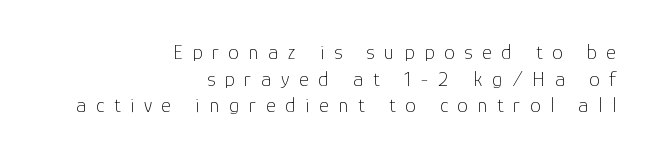
The image shows 21 px text type, upright; set right-aligned, normal line spacing (1.27x), unusually wide letter spacing (+0.46 em), not underlined.
